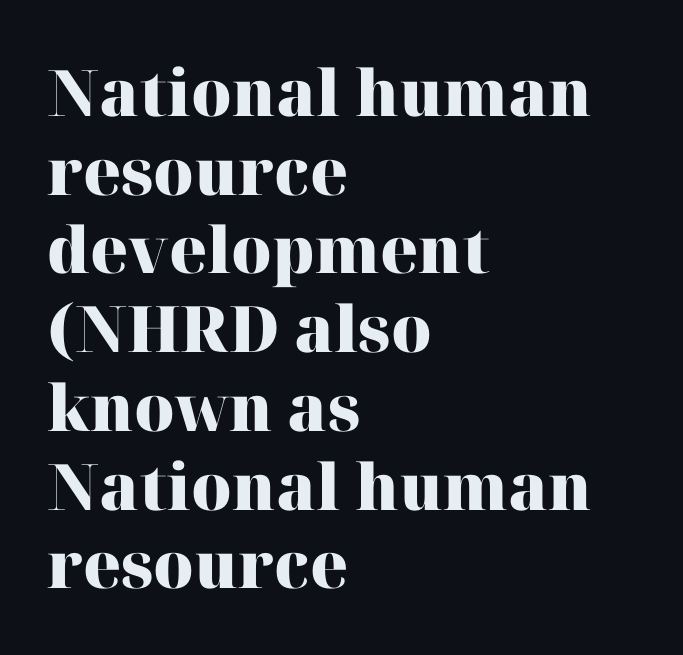
The lettering holds an erect, upright posture throughout. Look at the bottom of the vertical strokes: they flare into serifs here. Here the glyphs are tracked normally, forming tight word shapes. Each line starts at the same left margin while the right side varies.
